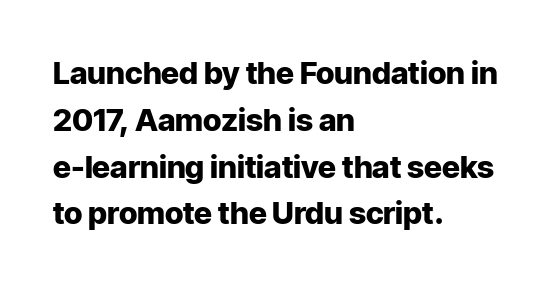
The image shows 31 px heavy sans-serif type, upright; set left-aligned, normal line spacing (1.51x), normal letter spacing, not underlined; low stroke contrast and a medium x-height.
